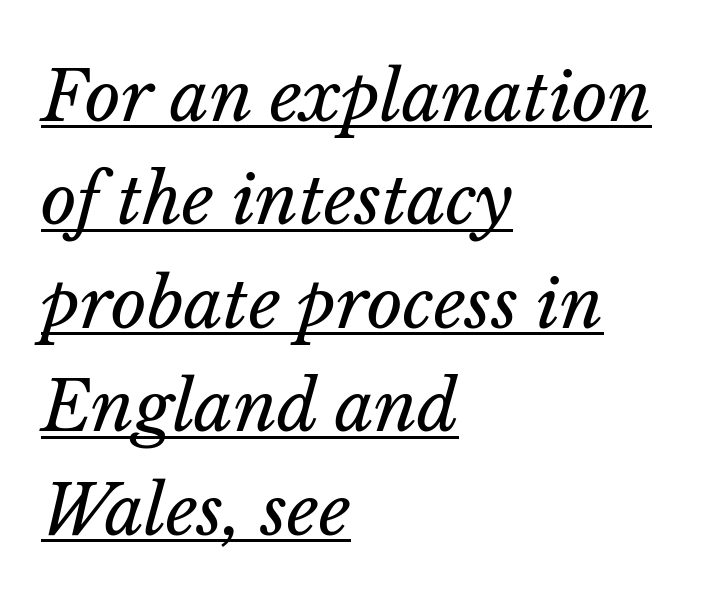
The image shows 69 px regular-weight type, italic (leaning right); set left-aligned, normal line spacing (1.5x), normal letter spacing, underlined; low stroke contrast and a medium x-height.
